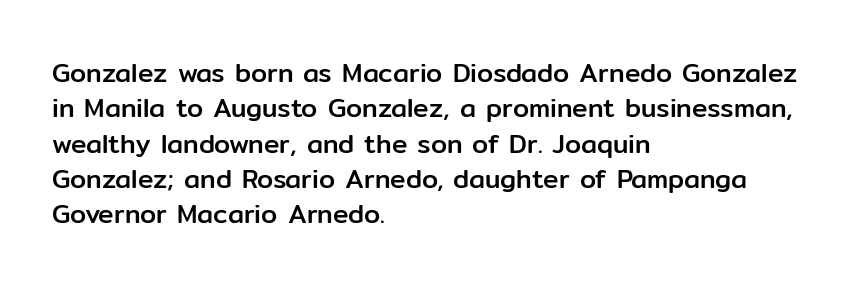
Q: Is the text italic (slanted)? A: No, it is upright.
Q: Is the text underlined? A: No.
Q: How is the paragraph aligned? A: Left-aligned.
Q: Is the spacing between letters normal or unusually wide? A: Normal.
Q: Is the spacing between lines tight, normal or loose? A: Normal.
